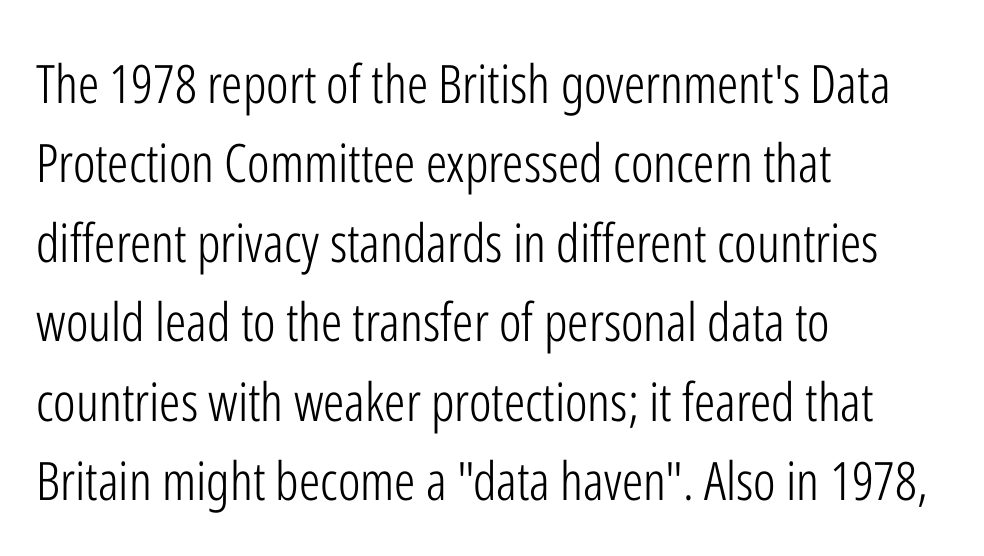
Character widths vary here, with narrow letters taking less room than wide ones. This sample uses an upright cut, with every glyph sitting square on the baseline. Grotesque or geometric, the face here clearly has no serifs. The lines are quadded left. Just letters on the line, the space beneath them empty.
